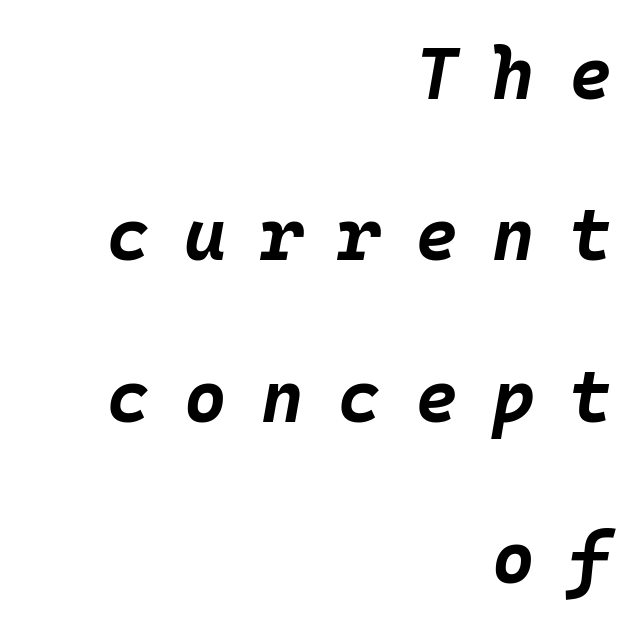
The image shows 73 px bold type, italic (leaning right), monospaced; set right-aligned, loose line spacing (2.21x), unusually wide letter spacing (+0.47 em), not underlined; low stroke contrast and a large x-height.
